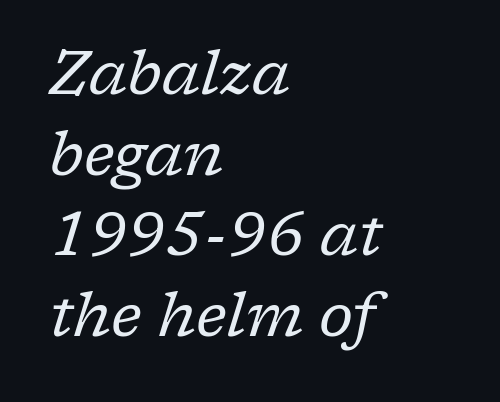
Q: Is the text bold? A: No.
Q: Is the text italic (slanted)? A: Yes, it leans right by about 17 degrees.
Q: Is the typeface a serif or a sans-serif typeface? A: Serif.
Q: Is the text underlined? A: No.
Q: How is the paragraph aligned? A: Left-aligned.
Q: Is the spacing between letters normal or unusually wide? A: Normal.
Q: Is the spacing between lines tight, normal or loose? A: Normal.
Q: Width (condensed, normal, or wide)? A: Normal.
Q: Stroke contrast? A: Low.
Q: x-height? A: Medium.
Q: Monospaced? A: No.
